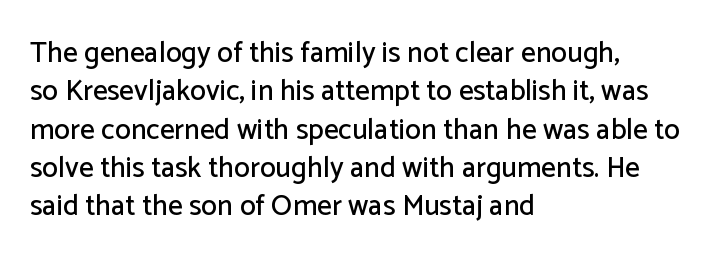
{"serif": "no", "italic": "no", "width": "normal", "stroke_contrast": "low", "x_height": "medium", "monospaced": "no", "underline": "no", "align": "left", "line_spacing": "normal", "line_spacing_ratio": 1.32, "letter_spacing": "normal", "letter_spacing_em": 0.0, "glyph_px": 29}
